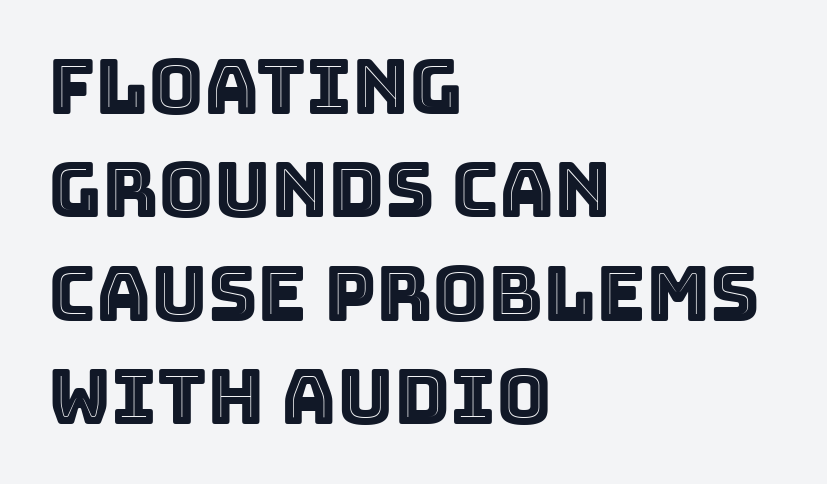
Reading down the block, your eye returns to a fixed left position each line. Descenders are the only things crossing below the line. Nope, not italic — everything's standing straight. The letters sit at their default tracking, neither squeezed nor spread. Interline gaps are of average width in this sample.
